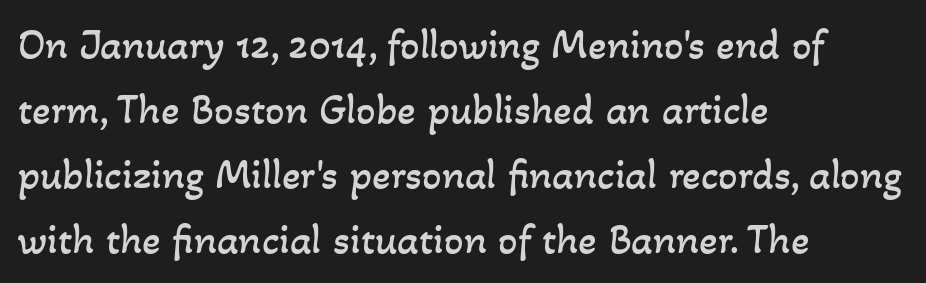
The image shows 43 px regular-weight type; set left-aligned, normal line spacing (1.51x), normal letter spacing, not underlined; low stroke contrast and a small x-height.
